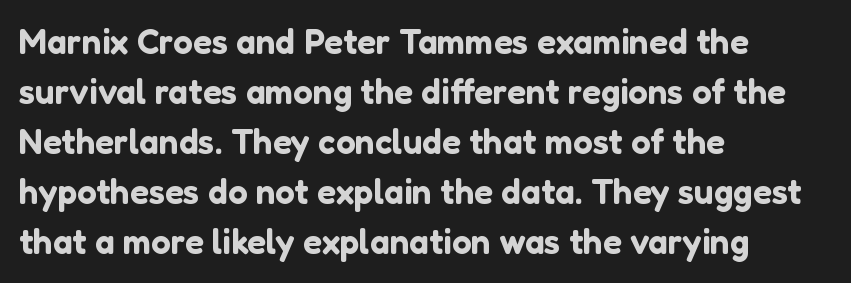
{"serif": "no", "italic": "no", "width": "normal", "stroke_contrast": "low", "x_height": "medium", "monospaced": "no", "underline": "no", "align": "left", "line_spacing": "normal", "line_spacing_ratio": 1.43, "letter_spacing": "normal", "letter_spacing_em": 0.0, "glyph_px": 35}
